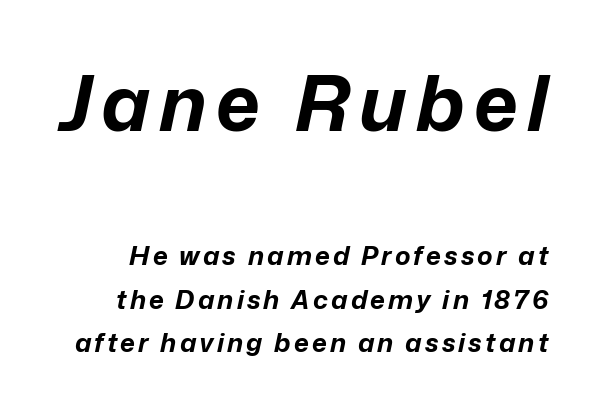
The rendering uses natural spacing where letterforms have individual widths. Notice how thick the strokes are: this is what a full bold looks like. The passage shown is not underscored anywhere. The designer left line spacing at the default. The designer gave the opening block more size than the closing block. Yep, that's italic — everything's leaning.
